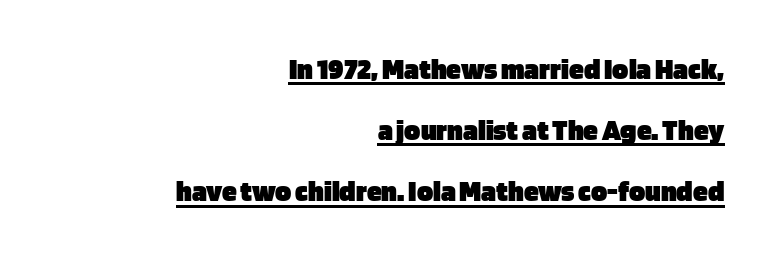
Q: Is the text bold? A: Yes.
Q: Is the text italic (slanted)? A: No, it is upright.
Q: Is the typeface a serif or a sans-serif typeface? A: Sans-serif.
Q: Is the text underlined? A: Yes.
Q: How is the paragraph aligned? A: Right-aligned.
Q: Is the spacing between letters normal or unusually wide? A: Normal.
Q: Is the spacing between lines tight, normal or loose? A: Loose.
Q: Width (condensed, normal, or wide)? A: Normal.
Q: Stroke contrast? A: Low.
Q: x-height? A: Large.
Q: Monospaced? A: No.
